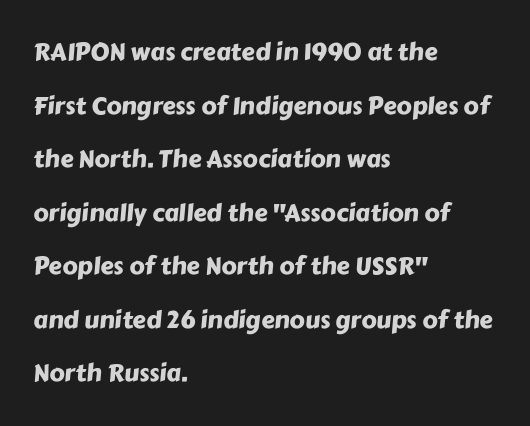
{"underline": "no", "align": "left", "line_spacing": "loose", "line_spacing_ratio": 2.23, "letter_spacing": "normal", "letter_spacing_em": 0.0, "glyph_px": 24}
